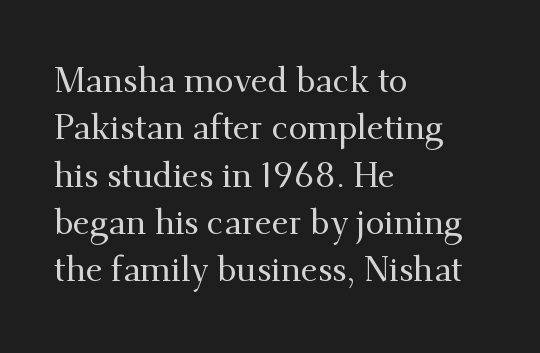
{"serif": "yes", "italic": "no", "width": "normal", "stroke_contrast": "medium", "x_height": "small", "monospaced": "no", "underline": "no", "align": "left", "line_spacing": "normal", "line_spacing_ratio": 1.39, "letter_spacing": "normal", "letter_spacing_em": 0.0, "glyph_px": 34}
